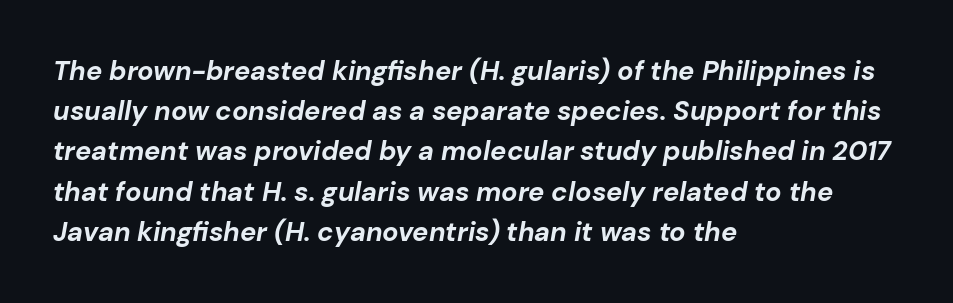
Q: Is the text bold? A: Yes.
Q: Is the text italic (slanted)? A: Yes, it leans right by about 10 degrees.
Q: Is the text underlined? A: No.
Q: How is the paragraph aligned? A: Left-aligned.
Q: Is the spacing between letters normal or unusually wide? A: Normal.
Q: Is the spacing between lines tight, normal or loose? A: Normal.
